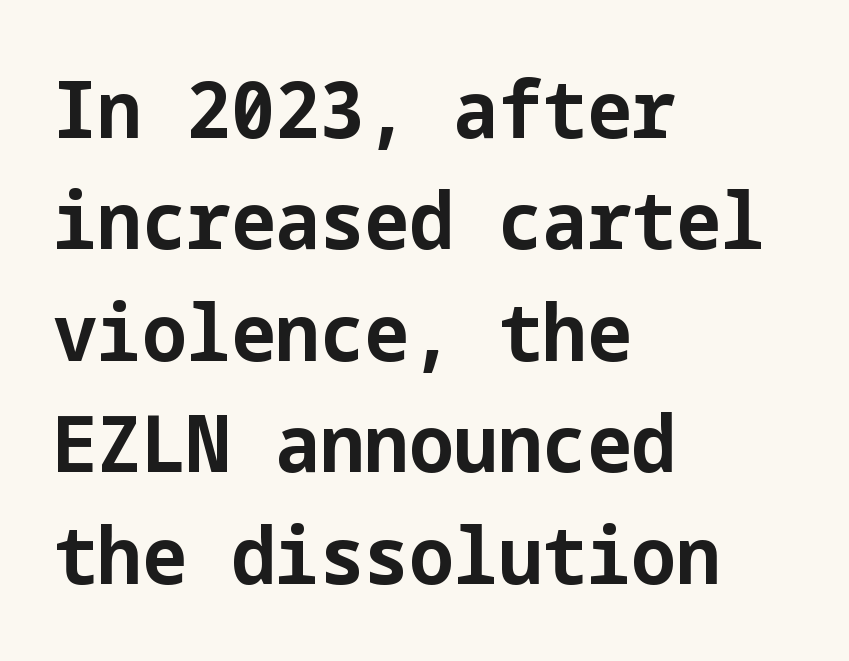
{"serif": "no", "italic": "no", "bold": "yes", "weight": "bold", "width": "normal", "stroke_contrast": "low", "x_height": "medium", "underline": "no", "align": "left", "line_spacing": "normal", "line_spacing_ratio": 1.41, "letter_spacing": "normal", "letter_spacing_em": 0.0, "glyph_px": 79}
